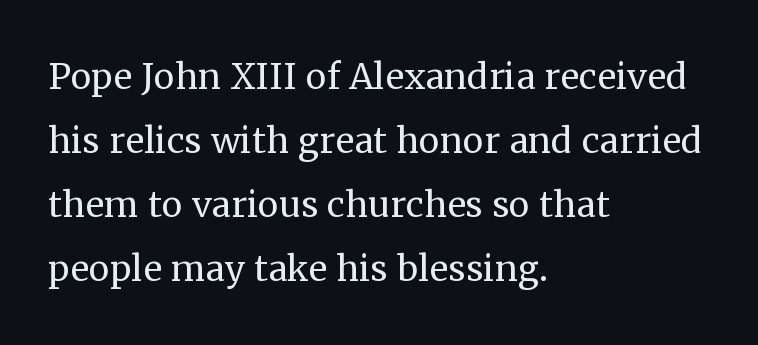
{"serif": "yes", "italic": "no", "bold": "no", "weight": "regular", "width": "normal", "stroke_contrast": "medium", "x_height": "medium", "monospaced": "no", "underline": "no", "align": "left", "line_spacing": "normal", "line_spacing_ratio": 1.36, "letter_spacing": "normal", "letter_spacing_em": 0.0, "glyph_px": 47}
